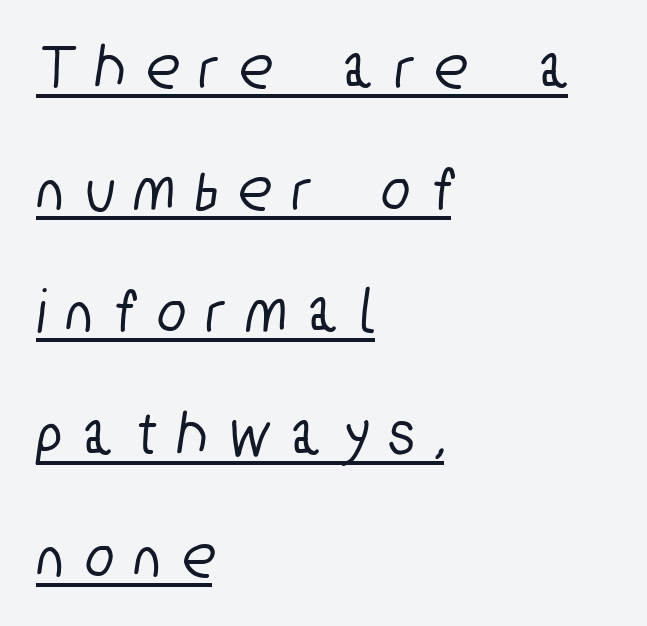
{"serif": "no", "width": "condensed", "stroke_contrast": "low", "x_height": "medium", "monospaced": "no", "underline": "yes", "align": "left", "line_spacing_ratio": 1.88, "letter_spacing": "wide", "letter_spacing_em": 0.35, "glyph_px": 65}
